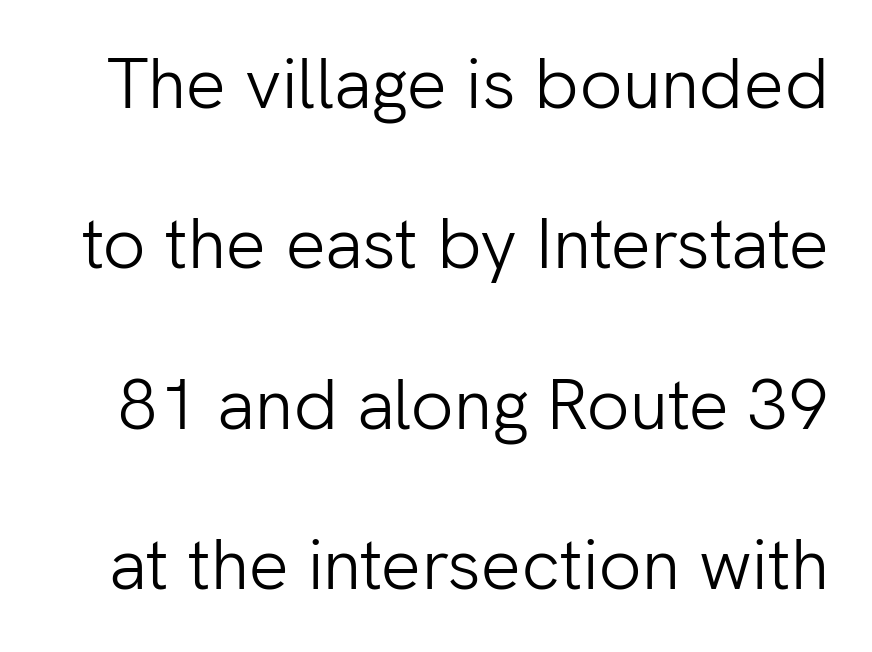
Q: Is the text bold? A: No.
Q: Is the text italic (slanted)? A: No, it is upright.
Q: Is the typeface a serif or a sans-serif typeface? A: Sans-serif.
Q: Is the text underlined? A: No.
Q: Is the spacing between letters normal or unusually wide? A: Normal.
Q: Is the spacing between lines tight, normal or loose? A: Loose.
Q: Width (condensed, normal, or wide)? A: Normal.
Q: Stroke contrast? A: Low.
Q: x-height? A: Medium.
Q: Monospaced? A: No.
